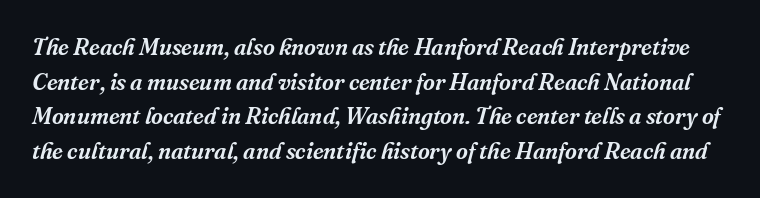
Q: Is the text italic (slanted)? A: Yes, it leans right by about 16 degrees.
Q: Is the text underlined? A: No.
Q: Is the spacing between letters normal or unusually wide? A: Normal.
Q: Is the spacing between lines tight, normal or loose? A: Normal.
